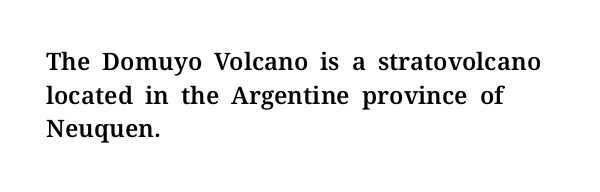
{"italic": "no", "underline": "no", "align": "left", "line_spacing": "normal", "line_spacing_ratio": 1.4, "letter_spacing": "normal", "letter_spacing_em": 0.0, "glyph_px": 24}
